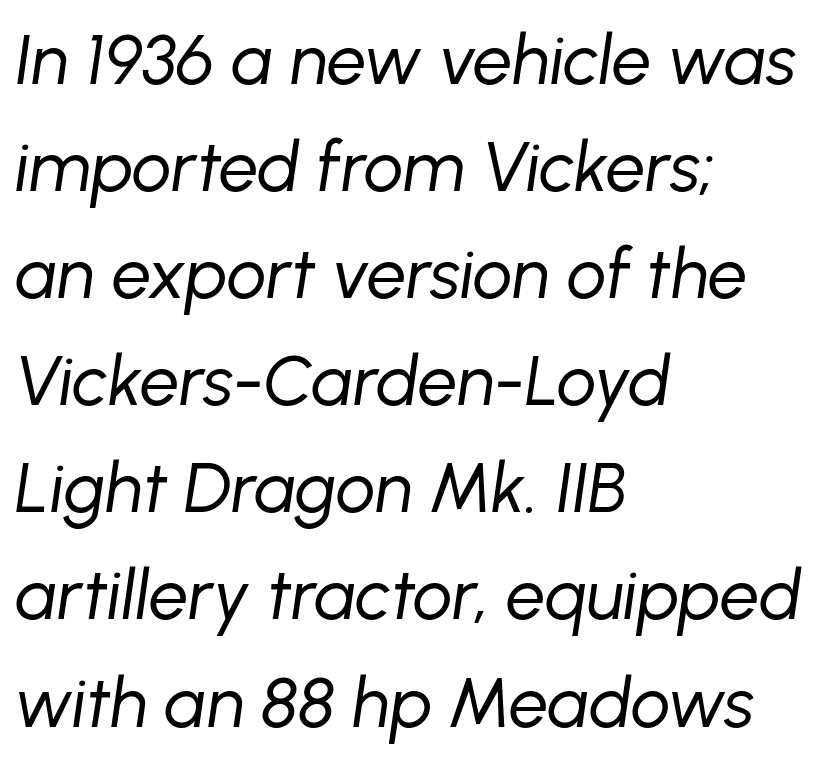
Is the type heavy? It reads as light-to-regular instead. Character widths vary here, with narrow letters taking less room than wide ones. This sample uses an oblique cut, with every glyph tilted off the vertical. The rendering anchors every line to the left-hand side. Lines of text with bare space underneath. Quick note: interline space is typical.
